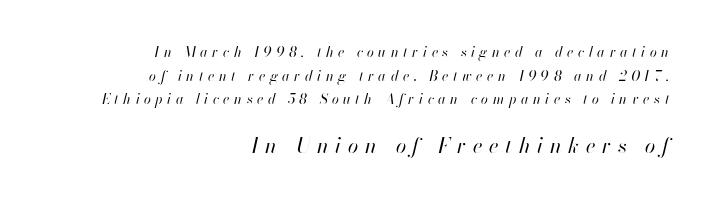
The image shows 21 px text type, italic (leaning right); set right-aligned, normal line spacing (1.69x), unusually wide letter spacing (+0.32 em), not underlined; the second (bottom) block is 1.5x larger.
